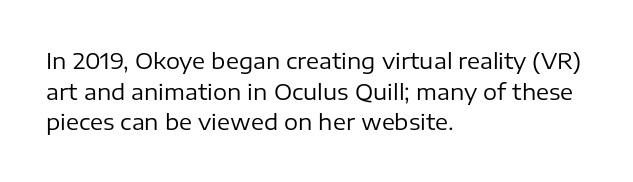
{"italic": "no", "bold": "no", "underline": "no", "align": "left", "line_spacing": "normal", "line_spacing_ratio": 1.39, "letter_spacing": "normal", "letter_spacing_em": 0.0, "glyph_px": 22}
